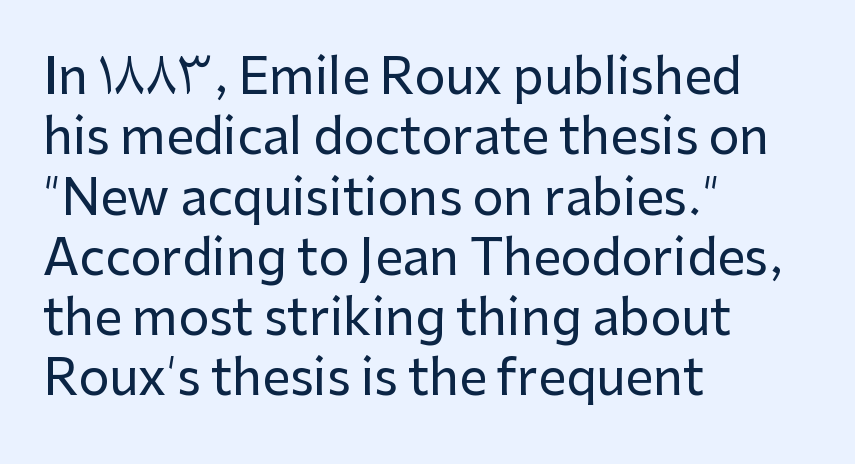
Letter spacing: default. Varying glyph widths throughout — classic text-font behaviour. No italicization has been applied; the sample stays upright. A bare baseline throughout the passage.
